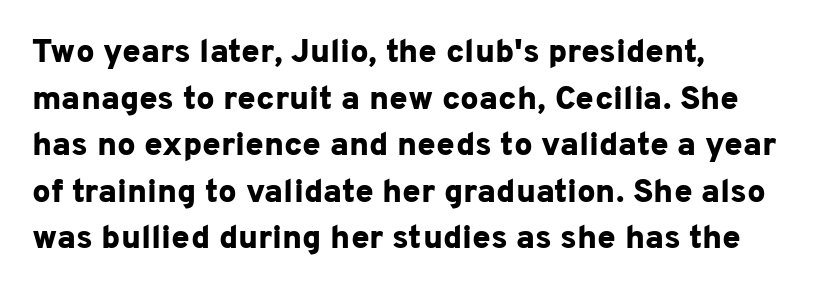
Q: Is the text bold? A: Yes.
Q: Is the text italic (slanted)? A: No, it is upright.
Q: Is the typeface a serif or a sans-serif typeface? A: Sans-serif.
Q: Is the text underlined? A: No.
Q: How is the paragraph aligned? A: Left-aligned.
Q: Is the spacing between letters normal or unusually wide? A: Normal.
Q: Is the spacing between lines tight, normal or loose? A: Normal.
Q: Width (condensed, normal, or wide)? A: Normal.
Q: Stroke contrast? A: Low.
Q: x-height? A: Medium.
Q: Monospaced? A: No.
